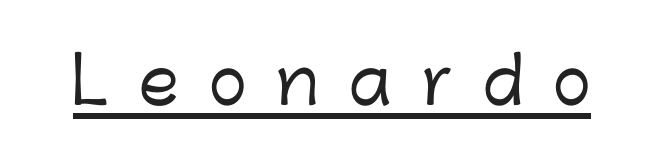
{"serif": "no", "italic": "no", "width": "normal", "stroke_contrast": "low", "x_height": "medium", "monospaced": "no", "underline": "yes", "letter_spacing": "wide", "letter_spacing_em": 0.47, "glyph_px": 64}
